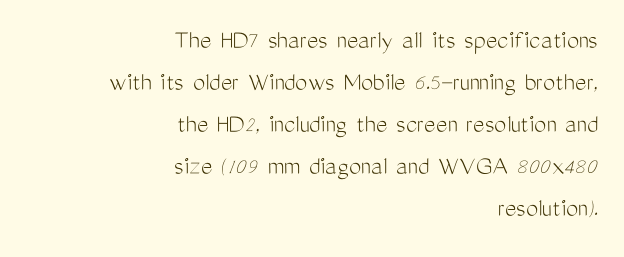
Each new line begins a customary step beneath the previous one. Any mark beneath the type? The region is blank. Each word holds together tightly as a unit, with standard inter-letter gaps. Unlike italic type, these characters show no tilt at all. Counters stay open thanks to moderate or lighter strokes. Every row of glyphs terminates at an identical x-position on the right.
